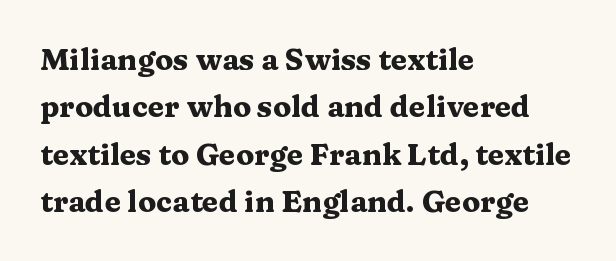
Q: Is the text bold? A: Yes.
Q: Is the text italic (slanted)? A: No, it is upright.
Q: Is the typeface a serif or a sans-serif typeface? A: Serif.
Q: Is the text underlined? A: No.
Q: How is the paragraph aligned? A: Left-aligned.
Q: Is the spacing between letters normal or unusually wide? A: Normal.
Q: Is the spacing between lines tight, normal or loose? A: Normal.
Q: Width (condensed, normal, or wide)? A: Wide.
Q: Stroke contrast? A: Medium.
Q: x-height? A: Medium.
Q: Monospaced? A: No.
